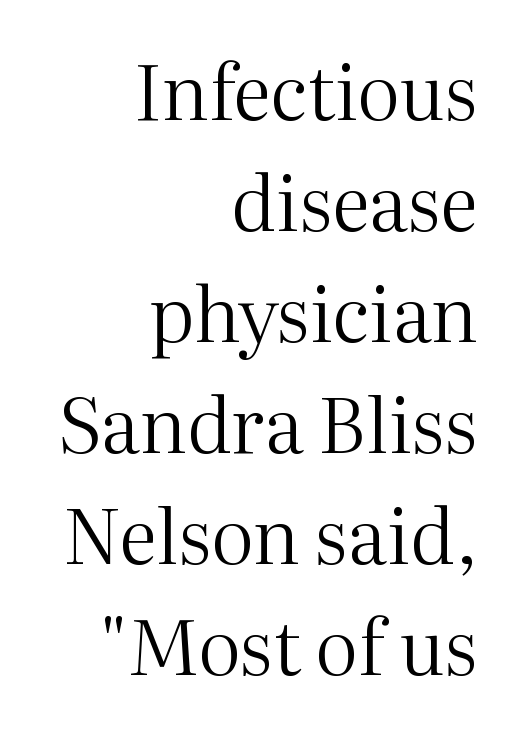
Q: Is the text bold? A: No.
Q: Is the text italic (slanted)? A: No, it is upright.
Q: Is the typeface a serif or a sans-serif typeface? A: Serif.
Q: Is the text underlined? A: No.
Q: How is the paragraph aligned? A: Right-aligned.
Q: Is the spacing between letters normal or unusually wide? A: Normal.
Q: Is the spacing between lines tight, normal or loose? A: Normal.
Q: Width (condensed, normal, or wide)? A: Normal.
Q: Stroke contrast? A: Medium.
Q: x-height? A: Medium.
Q: Monospaced? A: No.
